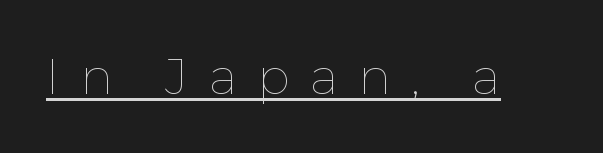
{"italic": "no", "bold": "no", "weight": "thin", "width": "normal", "stroke_contrast": "low", "x_height": "medium", "monospaced": "no", "underline": "yes", "letter_spacing": "wide", "letter_spacing_em": 0.41, "glyph_px": 49}
